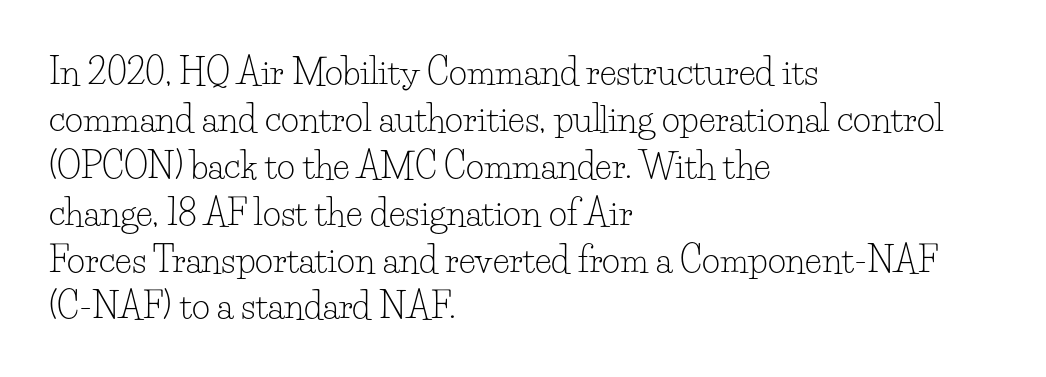
The image shows 35 px light serif type, upright; set left-aligned, normal line spacing (1.34x), normal letter spacing, not underlined; low stroke contrast and a small x-height.
